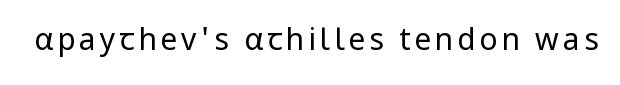
{"serif": "no", "italic": "no", "bold": "no", "weight": "regular", "width": "normal", "stroke_contrast": "low", "x_height": "medium", "monospaced": "no", "underline": "no", "glyph_px": 30}
